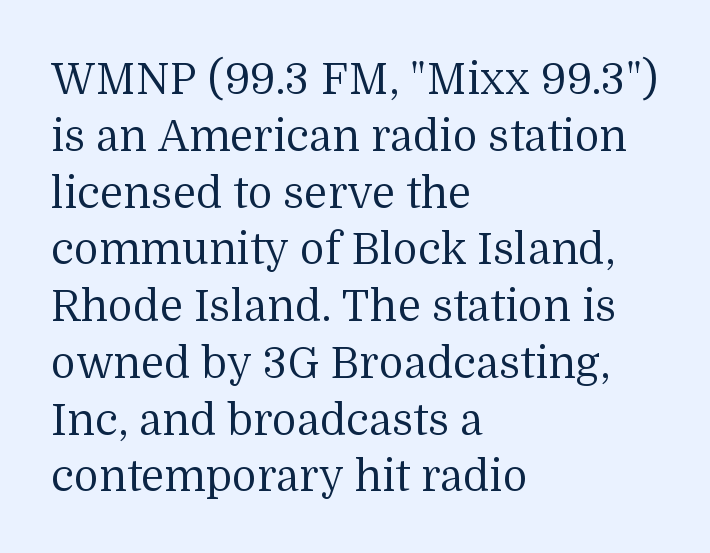
The image shows 43 px regular-weight serif type, upright; set left-aligned, normal line spacing (1.32x), normal letter spacing, not underlined; medium stroke contrast and a medium x-height.
